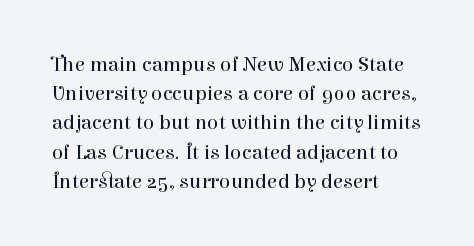
Q: Is the text bold? A: No.
Q: Is the text italic (slanted)? A: No, it is upright.
Q: Is the text underlined? A: No.
Q: How is the paragraph aligned? A: Left-aligned.
Q: Is the spacing between letters normal or unusually wide? A: Normal.
Q: Is the spacing between lines tight, normal or loose? A: Normal.
